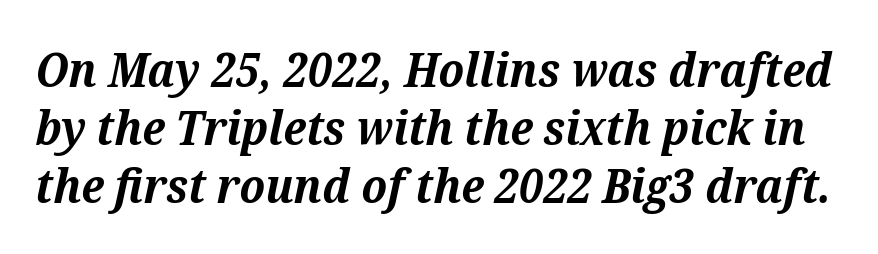
The image shows 48 px bold serif type, italic (leaning right); set line spacing 1.21x, normal letter spacing, not underlined; medium stroke contrast and a medium x-height.
